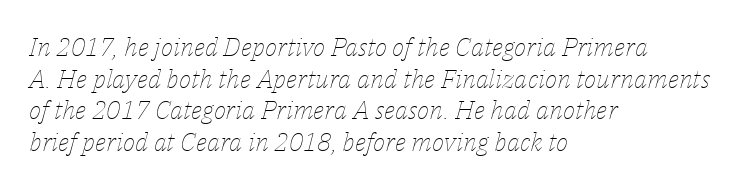
The image shows 26 px text type, italic (leaning right); set left-aligned, line spacing 1.22x, normal letter spacing, not underlined.
